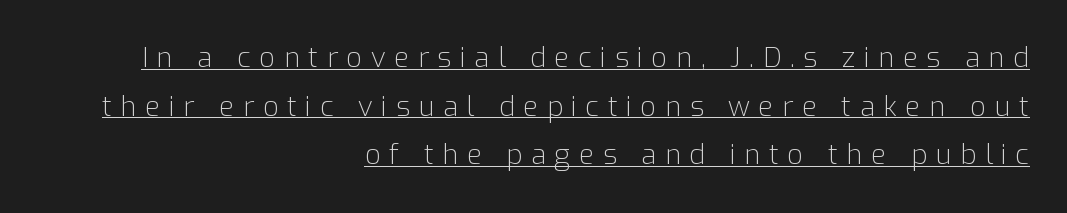
The font is comparable to plain body text, perhaps lighter. One-word summary of the alignment: right. What decoration does the sample have? An underline. Here the glyphs are tracked loosely, breaking word shapes into spaced letters. Looks like regular typesetting: each glyph gets only the width it needs. A roman cut, with each character standing at attention.
